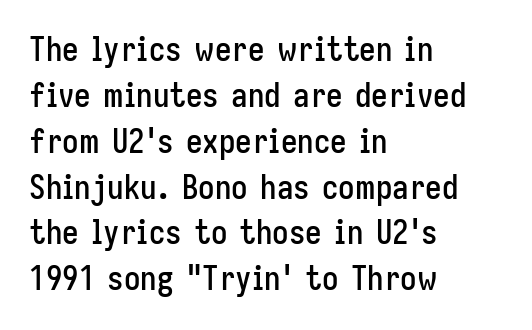
The rag falls on the right side of this text block. Unlike italic type, these characters show no tilt at all. Stroke terminals: plain, sans-serif. What's the leading like? Ordinary, nothing unusual. Character widths vary here, with narrow letters taking less room than wide ones. Underlining? Definitely not there.
